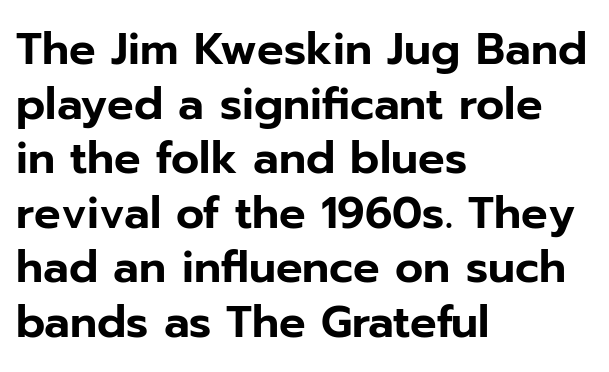
Q: Is the text italic (slanted)? A: No, it is upright.
Q: Is the typeface a serif or a sans-serif typeface? A: Sans-serif.
Q: Is the text underlined? A: No.
Q: How is the paragraph aligned? A: Left-aligned.
Q: Is the spacing between letters normal or unusually wide? A: Normal.
Q: Width (condensed, normal, or wide)? A: Normal.
Q: Stroke contrast? A: Low.
Q: x-height? A: Medium.
Q: Monospaced? A: No.
